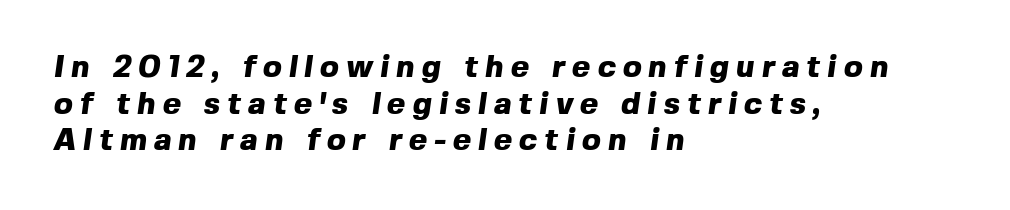
Weight check: bold — yes, fully. Each letter's strokes conclude bluntly, with no projecting serifs. Here the designer chose a conventional face with non-uniform glyph widths. Leftover space on each line is placed entirely after the last word. Decoration check: the copy has no underline.
